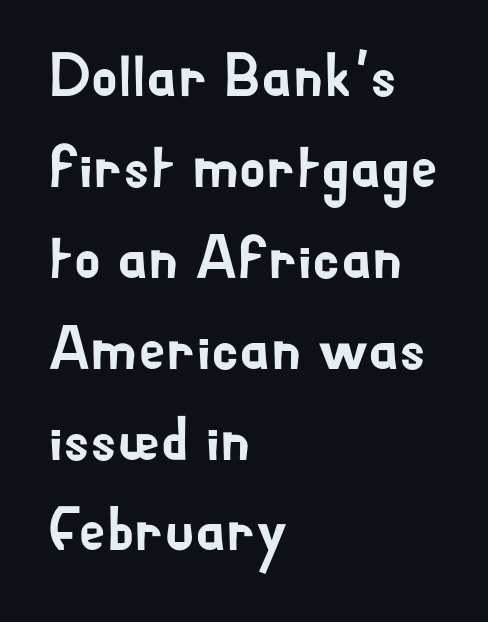
The line texture is even and compact thanks to regular tracking. In terms of posture, this sample is upright. Does the type have serifs? No, each stem ends abruptly. Nobody drew a line under any word here. Here the designer chose a conventional face with non-uniform glyph widths. Regarding leading, the lines here are spaced in the standard way.
